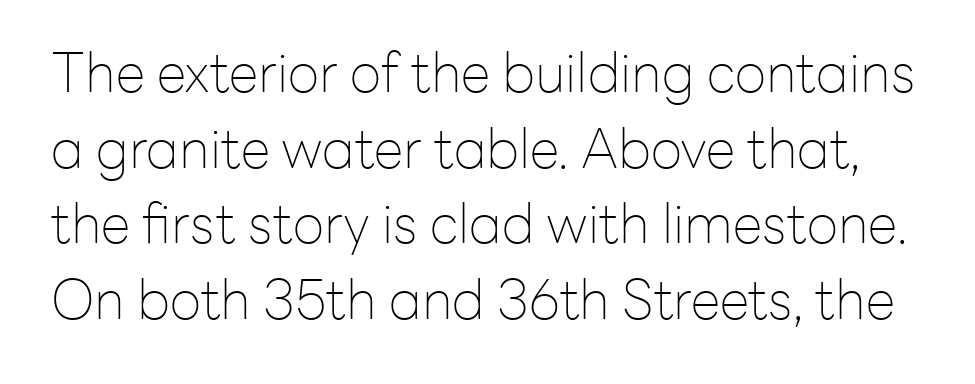
Q: Is the text bold? A: No.
Q: Is the text italic (slanted)? A: No, it is upright.
Q: Is the typeface a serif or a sans-serif typeface? A: Sans-serif.
Q: Is the text underlined? A: No.
Q: Is the spacing between letters normal or unusually wide? A: Normal.
Q: Is the spacing between lines tight, normal or loose? A: Normal.
Q: Width (condensed, normal, or wide)? A: Normal.
Q: Stroke contrast? A: Low.
Q: x-height? A: Medium.
Q: Monospaced? A: No.
